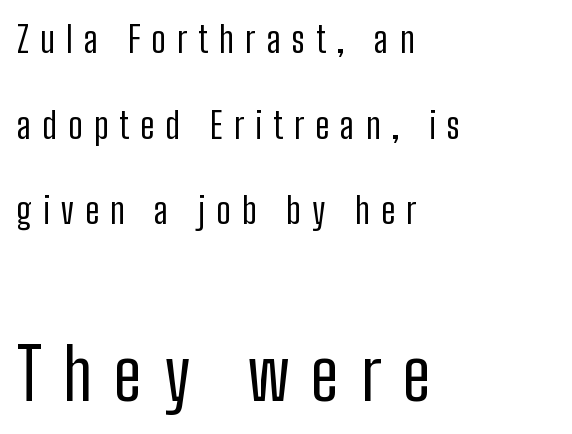
The image shows 71 px regular-weight, condensed sans-serif type, upright; set left-aligned, loose line spacing (2.38x), unusually wide letter spacing (+0.31 em), not underlined; the second (bottom) block is 1.97x larger; low stroke contrast and a medium x-height.
